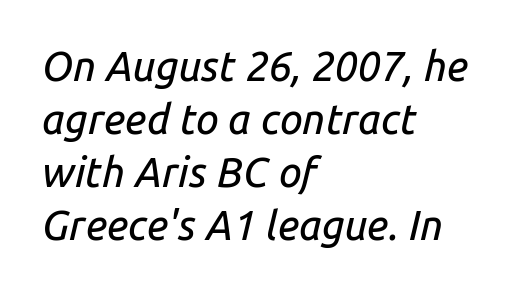
The rendering applies a slant to the glyphs. A student would call this left alignment; a typographer would say flush left, rag right. Descenders hang freely into open space. The rendering uses a moderate line-height, typical for paragraphs. Think of a printed novel: that variable character pitch is what you see here.
